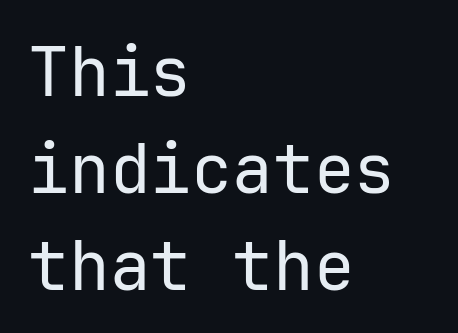
The face used here is monospaced, like something from a code editor. The typeface has the unassuming heft of standard copy or less. The type sits square on the baseline with zero lean. Each word holds together tightly as a unit, with standard inter-letter gaps. The setting favours the left margin, as ordinary paragraphs usually do.
